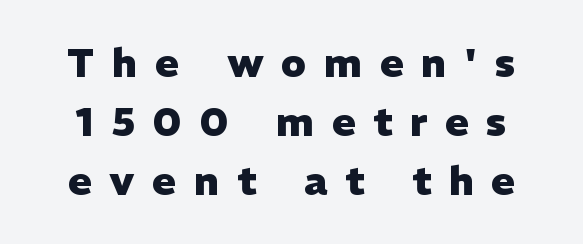
{"serif": "no", "italic": "no", "bold": "yes", "weight": "heavy", "width": "normal", "stroke_contrast": "low", "x_height": "medium", "monospaced": "no", "underline": "no", "line_spacing": "normal", "line_spacing_ratio": 1.48, "letter_spacing": "wide", "letter_spacing_em": 0.44, "glyph_px": 40}
